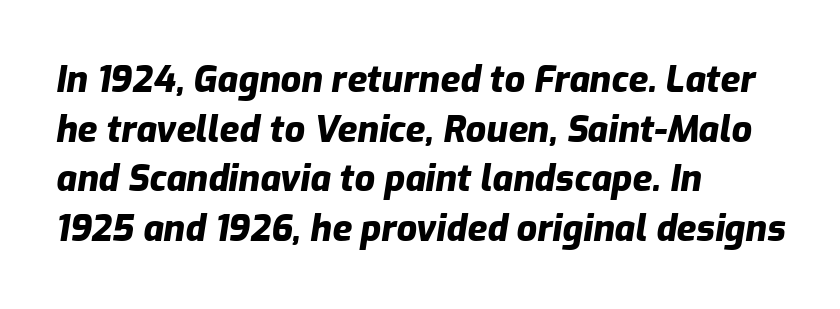
The image shows 36 px heavy type, italic (leaning right); set left-aligned, normal line spacing (1.38x), normal letter spacing, not underlined; low stroke contrast and a medium x-height.
